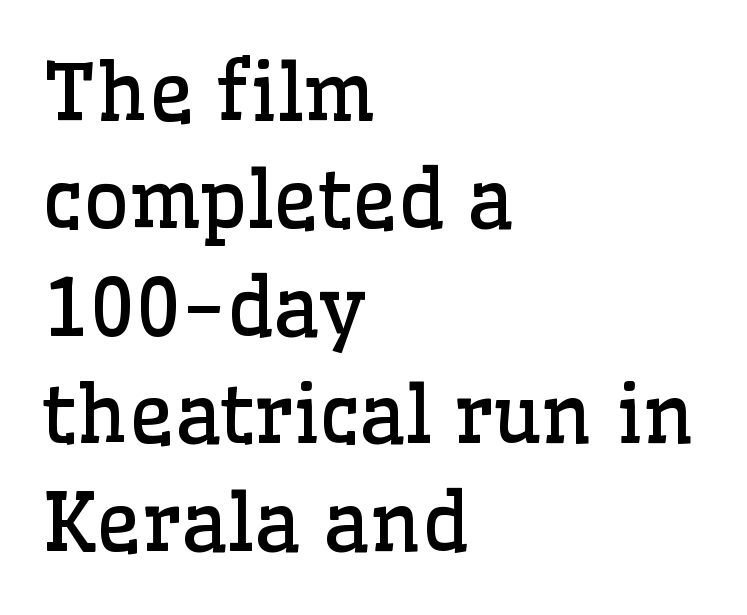
The image shows 79 px regular-weight serif type, upright; set left-aligned, normal line spacing (1.36x), normal letter spacing, not underlined; low stroke contrast and a medium x-height.
